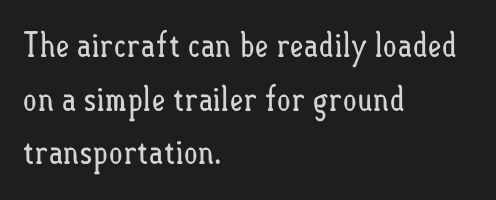
{"italic": "no", "bold": "no", "weight": "regular", "width": "condensed", "stroke_contrast": "low", "x_height": "small", "monospaced": "no", "underline": "no", "align": "left", "line_spacing": "normal", "line_spacing_ratio": 1.58, "letter_spacing": "normal", "letter_spacing_em": 0.0, "glyph_px": 34}
